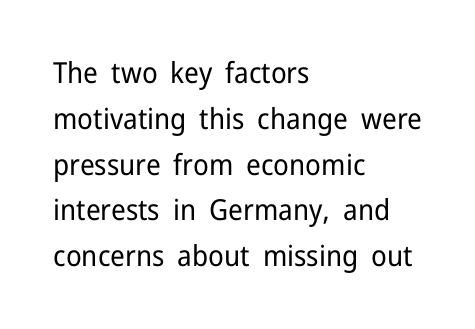
The image shows 29 px regular-weight sans-serif type, upright; set left-aligned, normal line spacing (1.58x), normal letter spacing, not underlined; low stroke contrast and a medium x-height.
